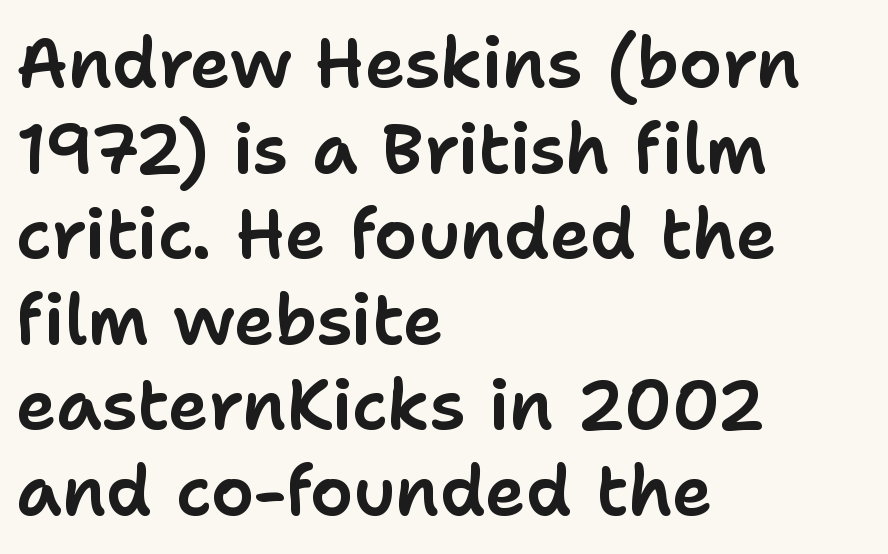
{"serif": "no", "italic": "no", "width": "normal", "stroke_contrast": "low", "x_height": "medium", "monospaced": "no", "underline": "no", "align": "left", "line_spacing_ratio": 1.24, "letter_spacing": "normal", "letter_spacing_em": 0.0, "glyph_px": 69}
